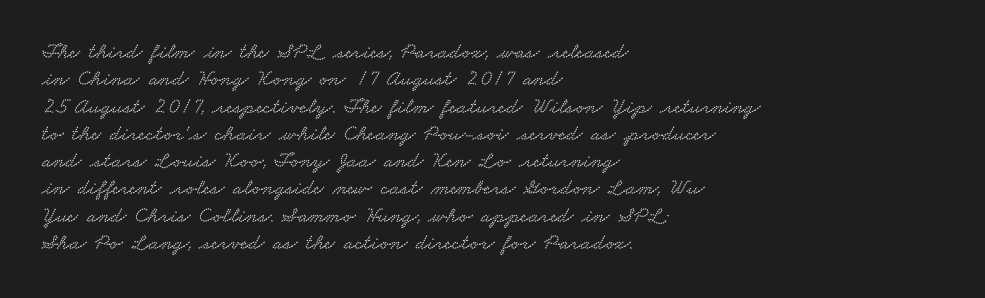
The image shows 22 px text type; set left-aligned, line spacing 1.24x, normal letter spacing, not underlined.
